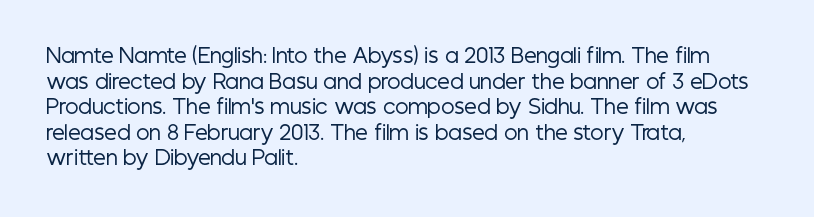
{"italic": "no", "bold": "no", "underline": "no", "align": "left", "line_spacing": "normal", "line_spacing_ratio": 1.28, "letter_spacing": "normal", "letter_spacing_em": 0.0, "glyph_px": 20}
